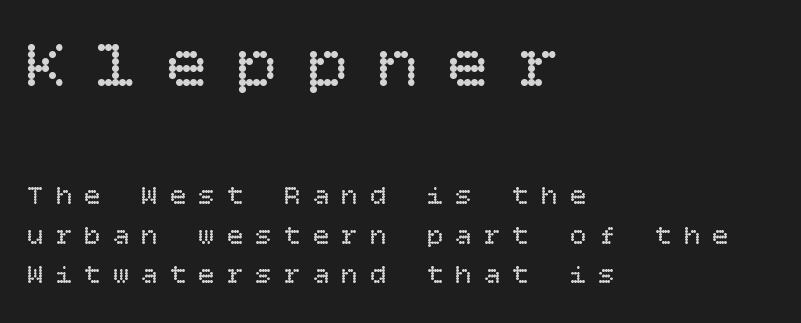
Q: Is the text bold? A: No.
Q: Is the text italic (slanted)? A: No, it is upright.
Q: Is the text underlined? A: No.
Q: How is the paragraph aligned? A: Left-aligned.
Q: Is the spacing between letters normal or unusually wide? A: Unusually wide.
Q: Is the spacing between lines tight, normal or loose? A: Normal.
Q: Which block of text is set in a larger size, the first (top) or the second (bottom)? A: The first (top) one.
Q: Width (condensed, normal, or wide)? A: Normal.
Q: Stroke contrast? A: Low.
Q: x-height? A: Large.
